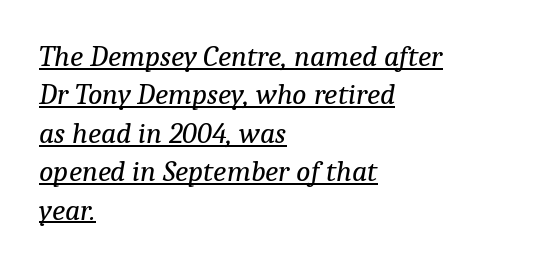
This rendering uses left alignment, leaving the right contour irregular. The letters carry serifs — small finishing strokes at the ends of their stems. Does the lettering tilt? It does — this is italic. Caption: lettering with a line underneath. Each stroke keeps to a modest, everyday thickness or less.
